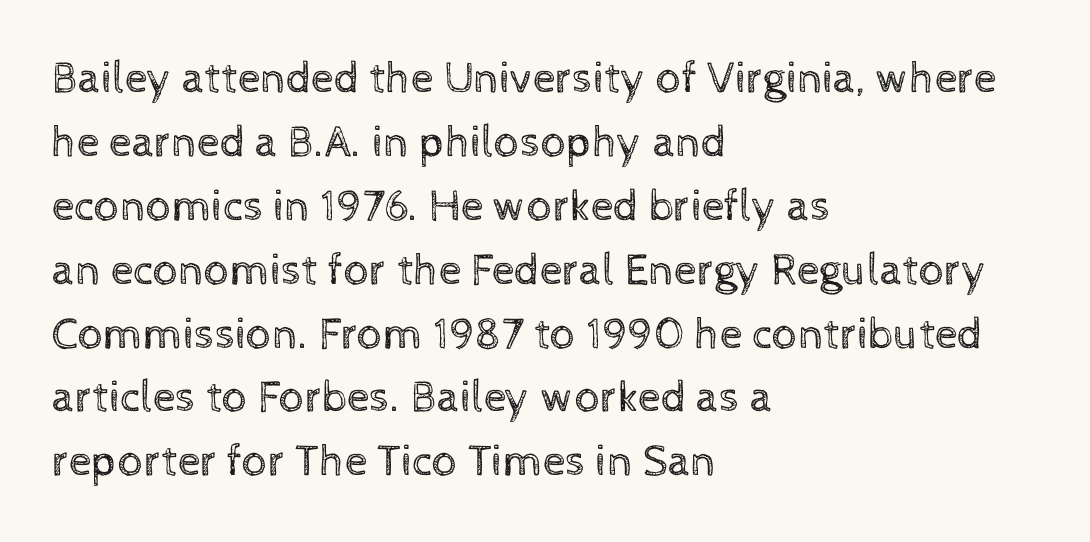
The image shows 45 px regular-weight type, upright; set left-aligned, normal line spacing (1.42x), normal letter spacing, not underlined; a medium x-height.
